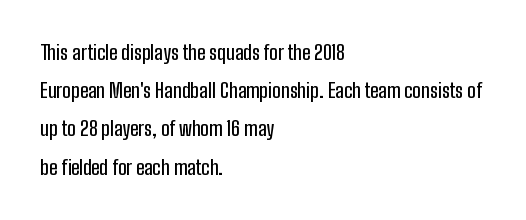
{"italic": "no", "underline": "no", "align": "left", "line_spacing": "loose", "line_spacing_ratio": 1.91, "letter_spacing": "normal", "letter_spacing_em": 0.0, "glyph_px": 20}
